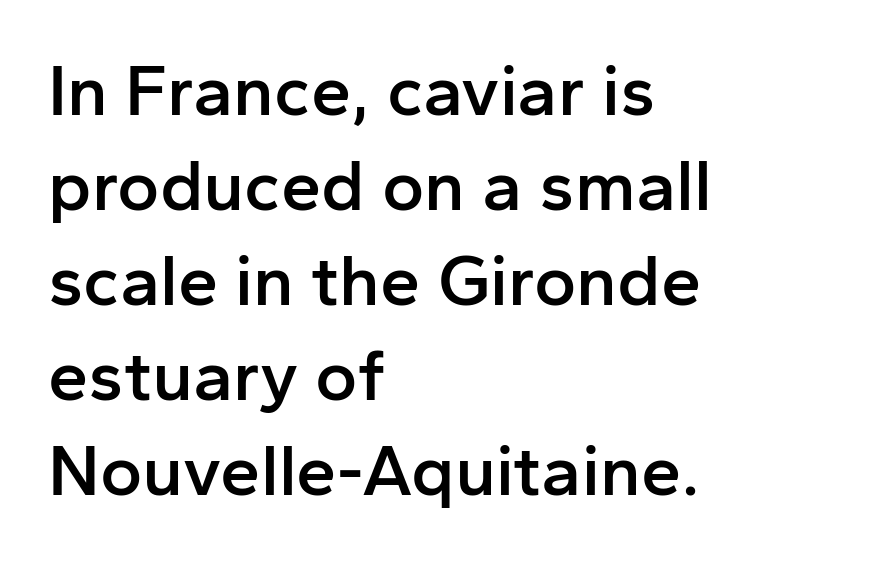
Here the designer chose a conventional face with non-uniform glyph widths. Vertically, the passage feels balanced, rows spaced as you'd expect. The glyphs are unaccompanied by any horizontal stroke below them. Grotesque or geometric, the face here clearly has no serifs. Reading down the block, your eye returns to a fixed left position each line.
